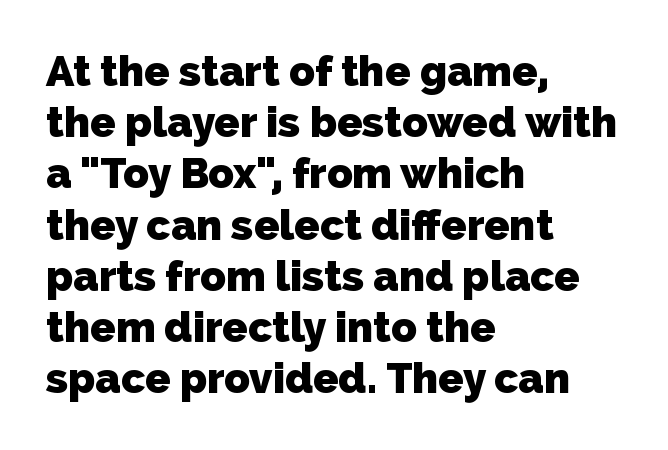
{"serif": "no", "bold": "yes", "weight": "heavy", "width": "normal", "stroke_contrast": "low", "x_height": "medium", "monospaced": "no", "underline": "no", "align": "left", "line_spacing_ratio": 1.22, "letter_spacing": "normal", "letter_spacing_em": 0.0, "glyph_px": 42}
